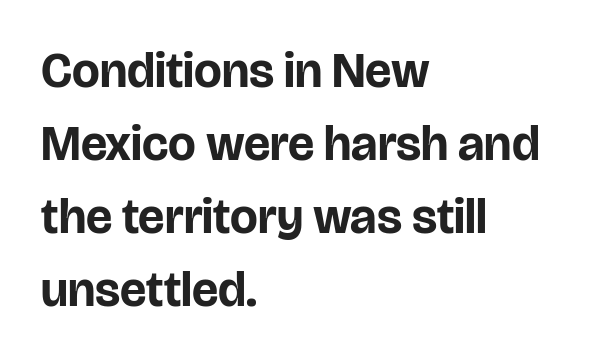
{"serif": "no", "italic": "no", "bold": "yes", "weight": "bold", "width": "normal", "stroke_contrast": "low", "x_height": "large", "monospaced": "no", "underline": "no", "align": "left", "line_spacing": "normal", "line_spacing_ratio": 1.49, "letter_spacing": "normal", "letter_spacing_em": 0.0, "glyph_px": 49}
